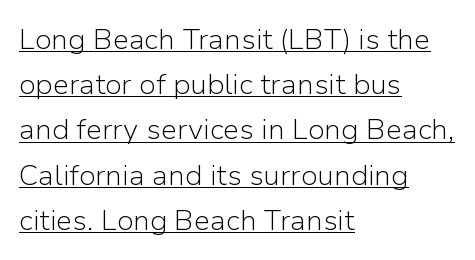
Q: Is the text bold? A: No.
Q: Is the text italic (slanted)? A: No, it is upright.
Q: Is the typeface a serif or a sans-serif typeface? A: Sans-serif.
Q: Is the text underlined? A: Yes.
Q: How is the paragraph aligned? A: Left-aligned.
Q: Is the spacing between letters normal or unusually wide? A: Normal.
Q: Is the spacing between lines tight, normal or loose? A: Normal.
Q: Width (condensed, normal, or wide)? A: Normal.
Q: Stroke contrast? A: Low.
Q: x-height? A: Medium.
Q: Monospaced? A: No.
